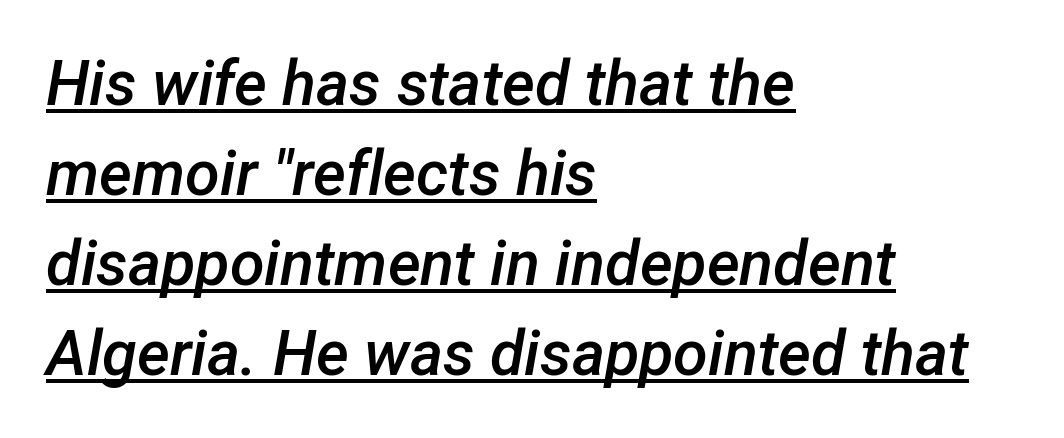
Q: Is the text bold? A: Semi-bold.
Q: Is the text italic (slanted)? A: Yes, it leans right by about 12 degrees.
Q: Is the text underlined? A: Yes.
Q: How is the paragraph aligned? A: Left-aligned.
Q: Is the spacing between letters normal or unusually wide? A: Normal.
Q: Is the spacing between lines tight, normal or loose? A: Normal.
Q: Width (condensed, normal, or wide)? A: Normal.
Q: Stroke contrast? A: Low.
Q: x-height? A: Medium.
Q: Monospaced? A: No.
